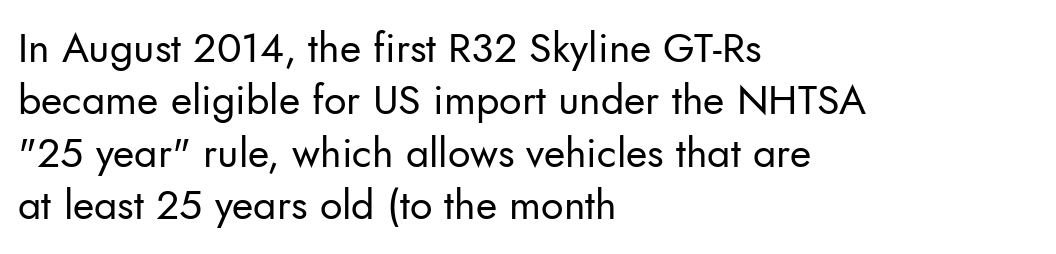
{"serif": "no", "italic": "no", "bold": "no", "weight": "regular", "width": "normal", "stroke_contrast": "low", "x_height": "small", "monospaced": "no", "underline": "no", "align": "left", "line_spacing": "normal", "line_spacing_ratio": 1.28, "letter_spacing": "normal", "letter_spacing_em": 0.0, "glyph_px": 41}
